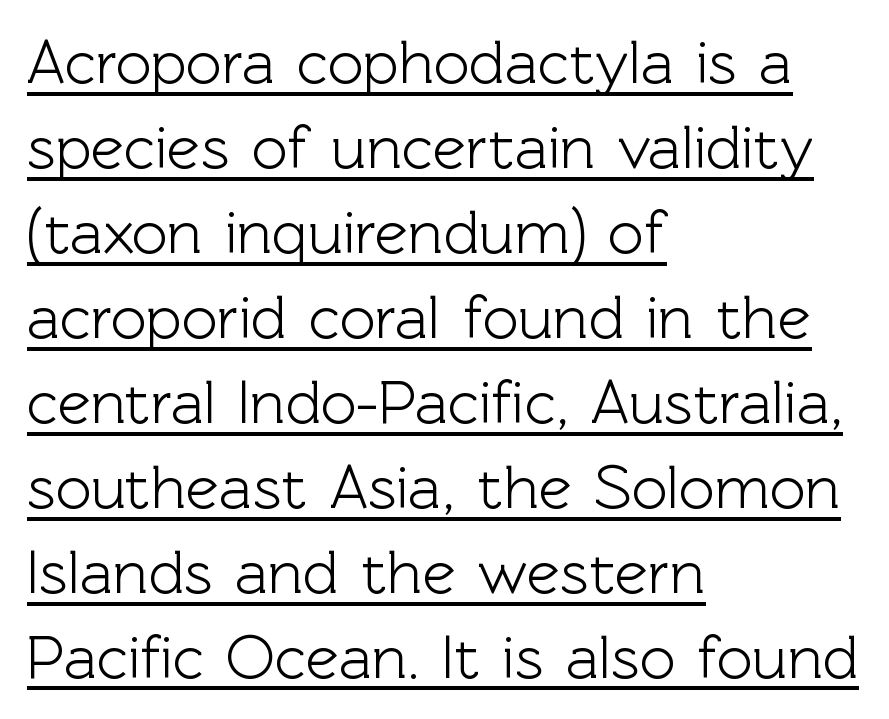
{"serif": "no", "italic": "no", "width": "normal", "x_height": "medium", "monospaced": "no", "underline": "yes", "align": "left", "line_spacing": "normal", "line_spacing_ratio": 1.37, "letter_spacing": "normal", "letter_spacing_em": 0.0, "glyph_px": 62}
